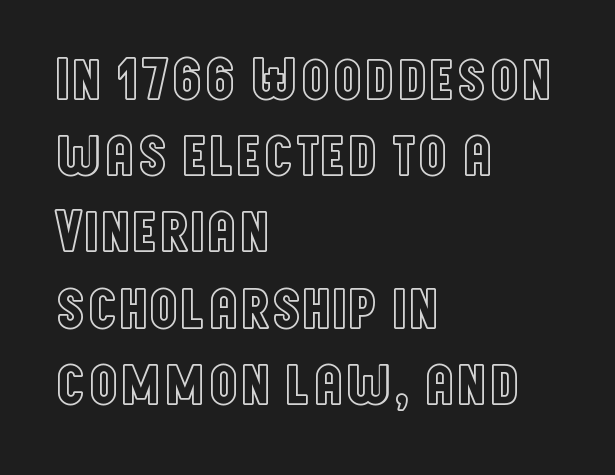
If you measured baseline to baseline, you'd find a middling distance. Line beginnings align vertically; line endings do not. The zone under the glyphs is completely vacant. The face used here is proportionally spaced, like ordinary book or web type. Caption: standard tracking, unaltered.
